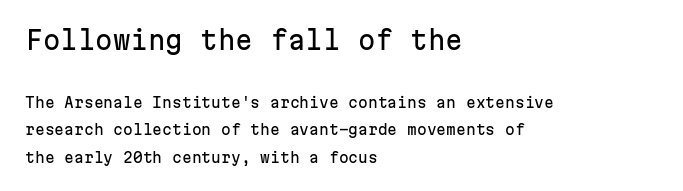
{"italic": "no", "underline": "no", "align": "left", "line_spacing": "loose", "line_spacing_ratio": 1.96, "letter_spacing": "normal", "letter_spacing_em": 0.0, "larger_block": "first", "size_ratio": 1.79, "glyph_px": 25}
